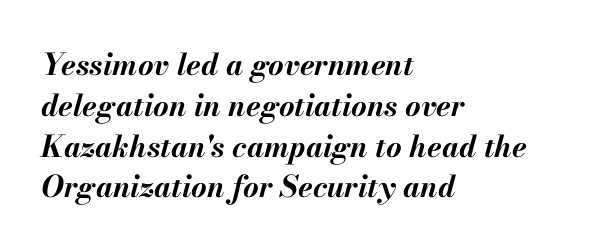
{"italic": "yes", "lean": "right", "slant_degrees": 13, "bold": "yes", "weight": "bold", "width": "normal", "stroke_contrast": "medium", "x_height": "small", "monospaced": "no", "underline": "no", "align": "left", "line_spacing": "normal", "line_spacing_ratio": 1.36, "letter_spacing": "normal", "letter_spacing_em": 0.0, "glyph_px": 30}
